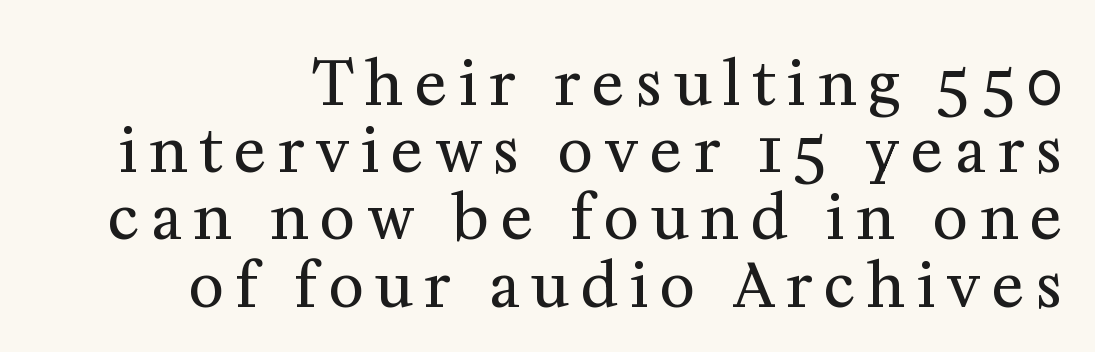
Q: Is the text bold? A: No.
Q: Is the text italic (slanted)? A: No, it is upright.
Q: Is the typeface a serif or a sans-serif typeface? A: Serif.
Q: Is the text underlined? A: No.
Q: How is the paragraph aligned? A: Right-aligned.
Q: Is the spacing between letters normal or unusually wide? A: Unusually wide.
Q: Is the spacing between lines tight, normal or loose? A: Tight.
Q: Width (condensed, normal, or wide)? A: Normal.
Q: Stroke contrast? A: Medium.
Q: x-height? A: Medium.
Q: Monospaced? A: No.
